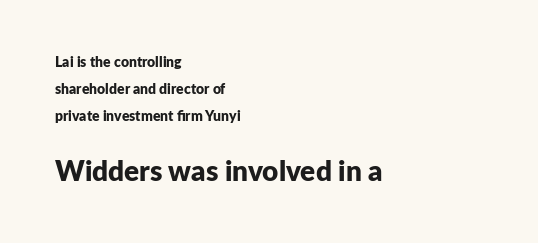
The image shows 28 px bold sans-serif type, upright; set left-aligned, loose line spacing (1.92x), normal letter spacing, not underlined; the second (bottom) block is 2.0x larger; low stroke contrast and a medium x-height.
